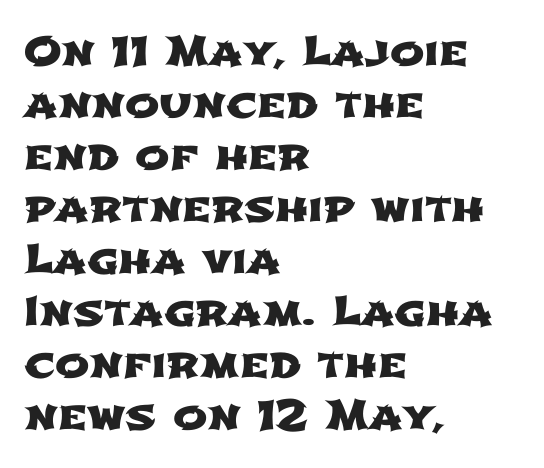
Q: Is the typeface a serif or a sans-serif typeface? A: Sans-serif.
Q: Is the text underlined? A: No.
Q: How is the paragraph aligned? A: Left-aligned.
Q: Is the spacing between letters normal or unusually wide? A: Normal.
Q: Is the spacing between lines tight, normal or loose? A: Normal.
Q: Width (condensed, normal, or wide)? A: Wide.
Q: Stroke contrast? A: Low.
Q: x-height? A: Medium.
Q: Monospaced? A: No.
